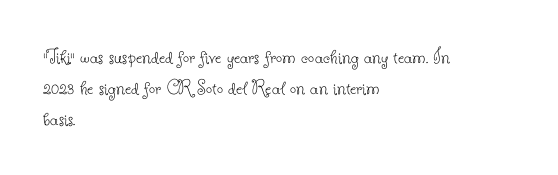
Summary of vertical rhythm: regular, with standard interline spacing. Short note: letters normally spaced. The font's upright variant was chosen for this text. Casual observation: everything's shoved over to the left.
